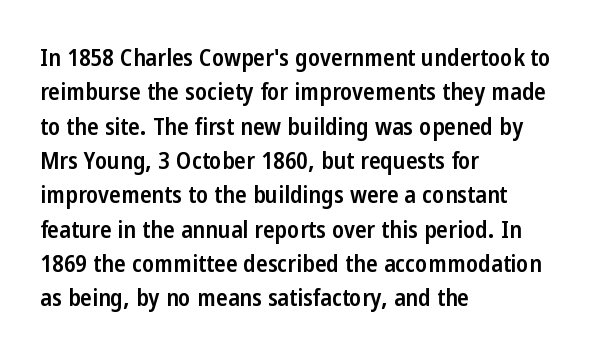
{"italic": "no", "bold": "semi", "underline": "no", "align": "left", "line_spacing": "normal", "line_spacing_ratio": 1.43, "letter_spacing": "normal", "letter_spacing_em": 0.0, "glyph_px": 24}
